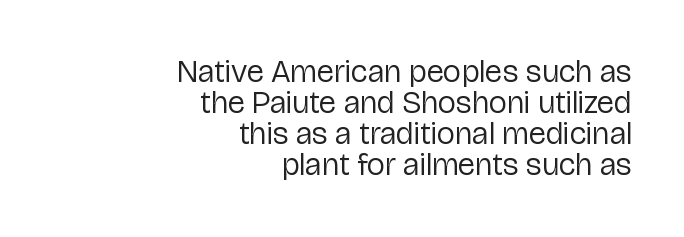
The gap between lines stays unmarked. Short note: letters normally spaced. Honestly, the rows look squashed on top of each other. Stroke mass is kept to a normal reading level or below.
